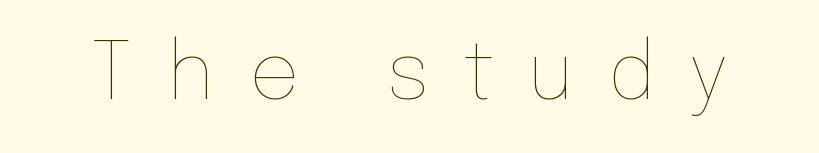
The image shows 80 px thin type, upright; set unusually wide letter spacing (+0.42 em), not underlined; low stroke contrast and a medium x-height.
